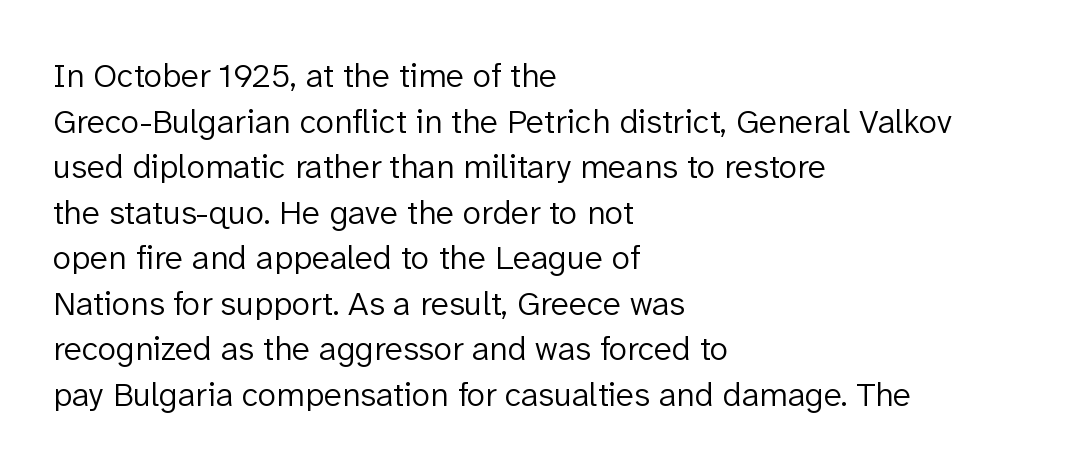
The image shows 34 px light sans-serif type, upright; set left-aligned, normal line spacing (1.34x), normal letter spacing, not underlined; low stroke contrast and a medium x-height.
